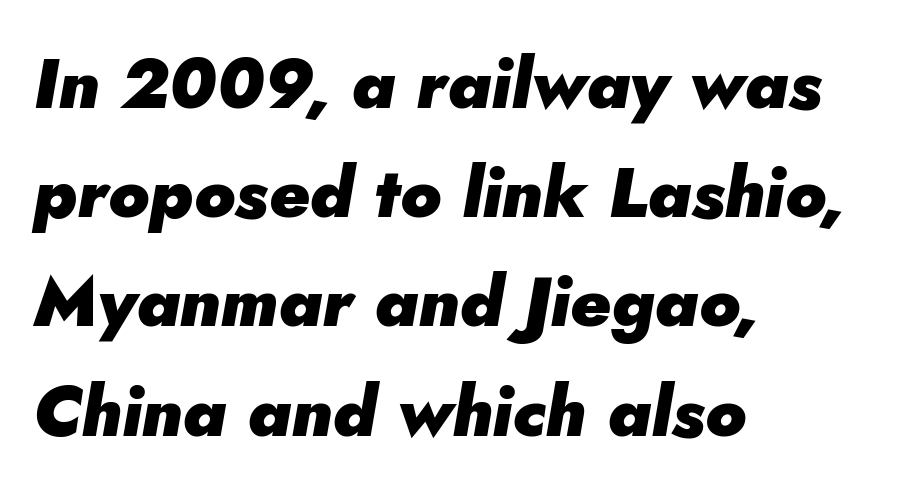
Students, observe: this is what conventionally led text looks like. If you drew a ruler down the left edge, every line would touch it. Compared with an ordinary text face, these strokes are far heavier — a full bold. Each row of text sits above clean, open space. An italicized treatment has been applied to the whole sample.
